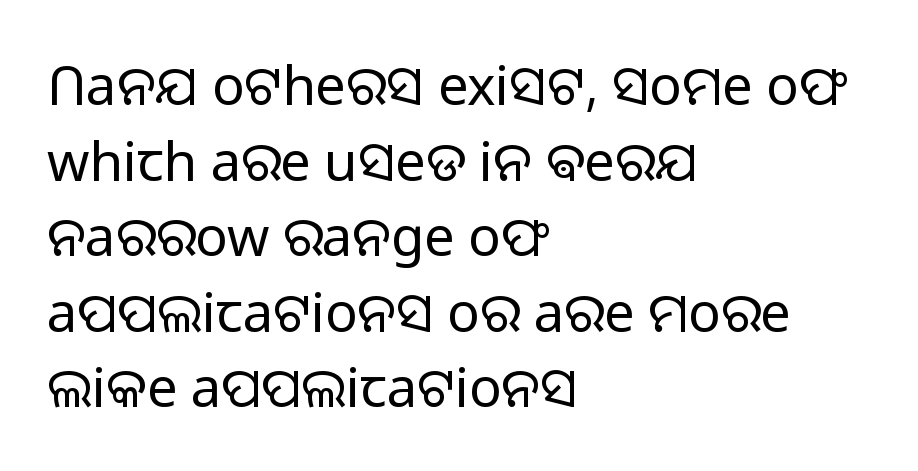
The setting favours the left margin, as ordinary paragraphs usually do. Nothing unusual about the tracking: characters are spaced as the font intends. Interline gaps are of average width in this sample. Is this a sans? Yes — the strokes have no serifs. The characters are drawn with everyday or finer stroke widths. Bare-footed words on every line.
